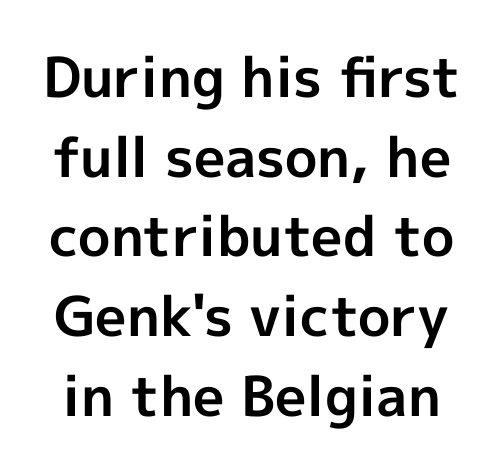
{"serif": "no", "italic": "no", "bold": "yes", "weight": "bold", "width": "normal", "x_height": "medium", "monospaced": "no", "underline": "no", "line_spacing": "normal", "line_spacing_ratio": 1.45, "letter_spacing": "normal", "letter_spacing_em": 0.0, "glyph_px": 55}
